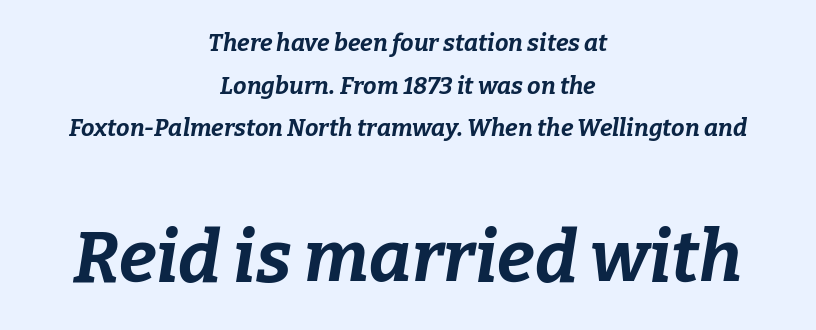
If you folded the block vertically in half, each line would mirror itself in length. The horizontal fit of the characters is conventional and even. The words here are not underlined. Whoever set this made the second block the dominant, larger element.
